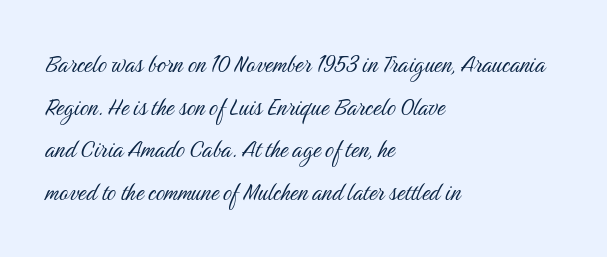
Q: Is the text bold? A: No.
Q: Is the text italic (slanted)? A: Yes.
Q: Is the typeface a serif or a sans-serif typeface? A: Sans-serif.
Q: Is the text underlined? A: No.
Q: How is the paragraph aligned? A: Left-aligned.
Q: Is the spacing between letters normal or unusually wide? A: Normal.
Q: Is the spacing between lines tight, normal or loose? A: Normal.
Q: Width (condensed, normal, or wide)? A: Condensed.
Q: Stroke contrast? A: Medium.
Q: x-height? A: Medium.
Q: Monospaced? A: No.
